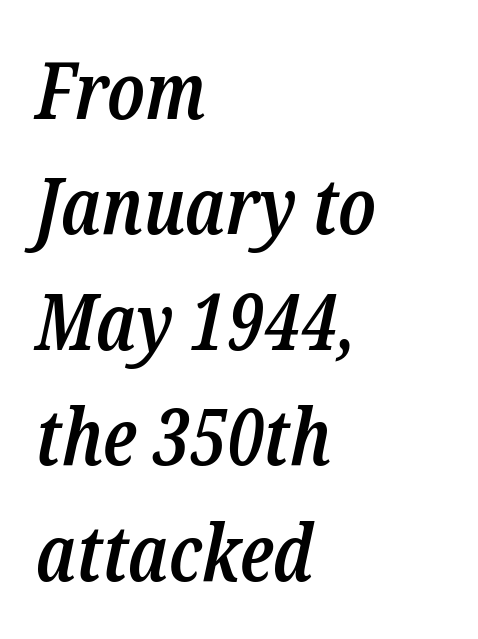
{"serif": "yes", "italic": "yes", "lean": "right", "slant_degrees": 12, "bold": "semi", "weight": "semibold", "width": "condensed", "stroke_contrast": "low", "x_height": "medium", "monospaced": "no", "underline": "no", "align": "left", "line_spacing": "normal", "line_spacing_ratio": 1.48, "letter_spacing": "normal", "letter_spacing_em": 0.0, "glyph_px": 78}
